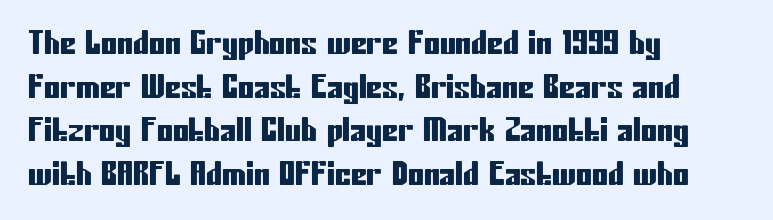
The image shows 32 px condensed sans-serif type, upright; set left-aligned, normal line spacing (1.36x), normal letter spacing, not underlined; low stroke contrast and a medium x-height.
